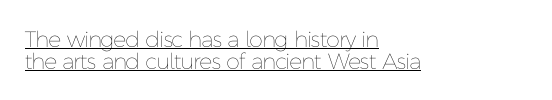
Q: Is the text bold? A: No.
Q: Is the text italic (slanted)? A: No, it is upright.
Q: Is the text underlined? A: Yes.
Q: How is the paragraph aligned? A: Left-aligned.
Q: Is the spacing between letters normal or unusually wide? A: Normal.
Q: Is the spacing between lines tight, normal or loose? A: Tight.
